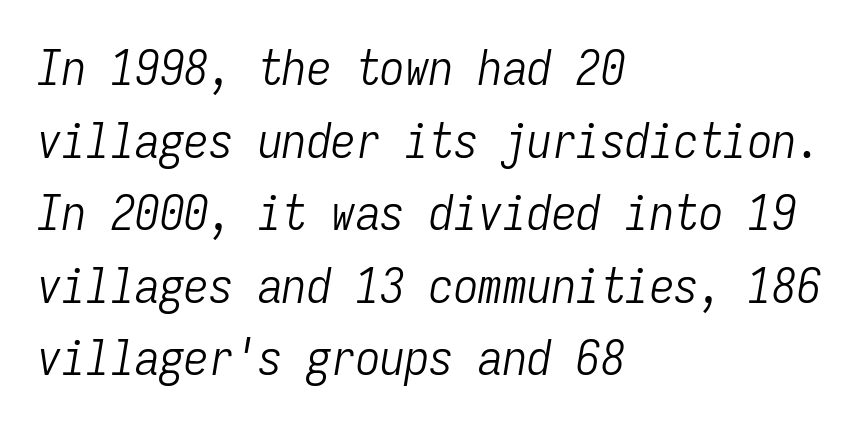
The image shows 49 px light, condensed type, italic (leaning right), monospaced; set left-aligned, normal line spacing (1.48x), normal letter spacing, not underlined; low stroke contrast and a medium x-height.
